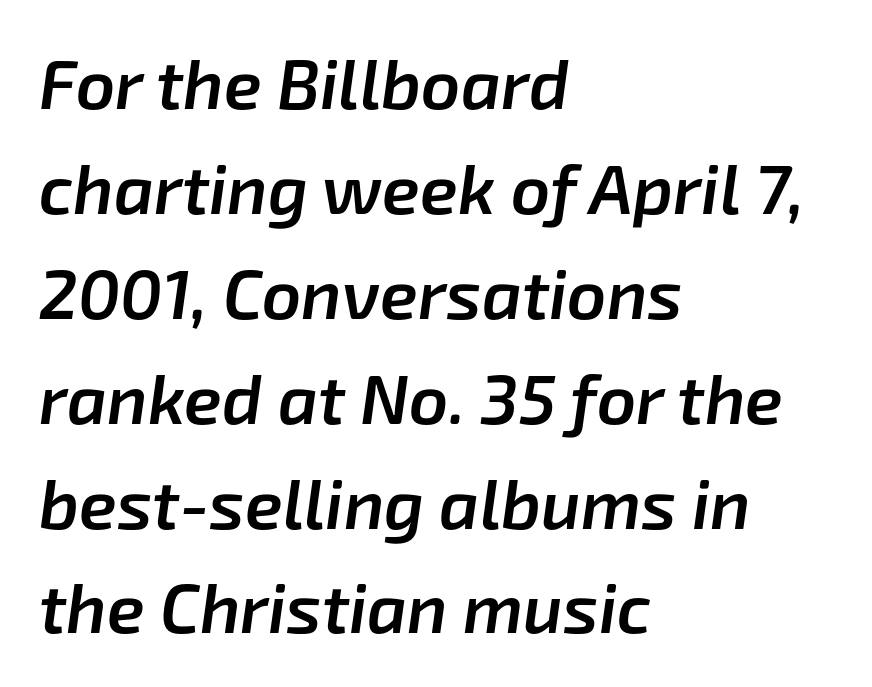
The image shows 69 px semibold type, italic (leaning right); set left-aligned, normal line spacing (1.52x), normal letter spacing, not underlined; low stroke contrast and a medium x-height.
